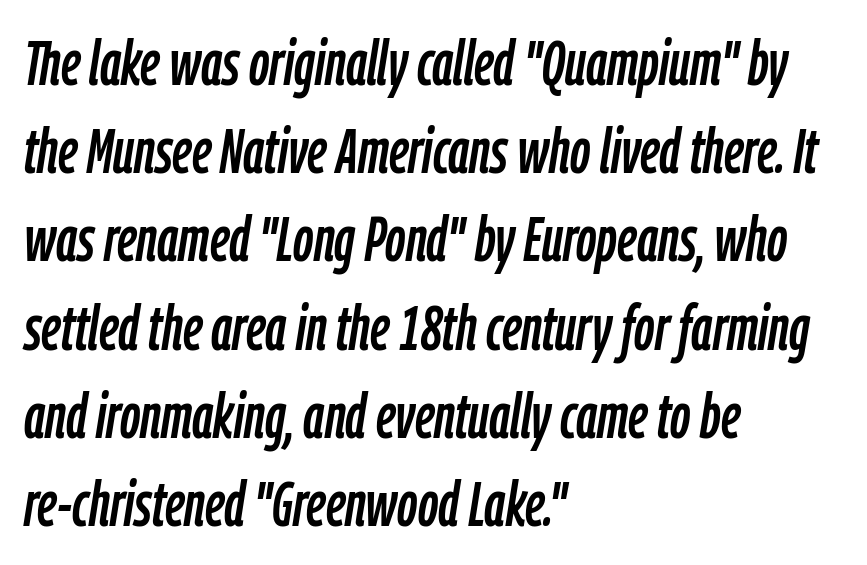
{"italic": "yes", "lean": "right", "slant_degrees": 9, "width": "condensed", "stroke_contrast": "low", "x_height": "medium", "monospaced": "no", "underline": "no", "align": "left", "line_spacing": "normal", "line_spacing_ratio": 1.4, "letter_spacing": "normal", "letter_spacing_em": 0.0, "glyph_px": 63}
